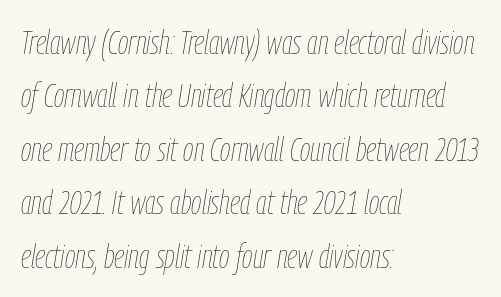
Compared with typical body copy, the letter spacing here is the same. These lines were composed using italics. Every row of glyphs begins at an identical x-position on the left. Ink coverage per letter is moderate at most. Note the varied advance widths — an 'i' is clearly narrower than an 'm'. The block of text has a typical density, with ordinary space between rows.
